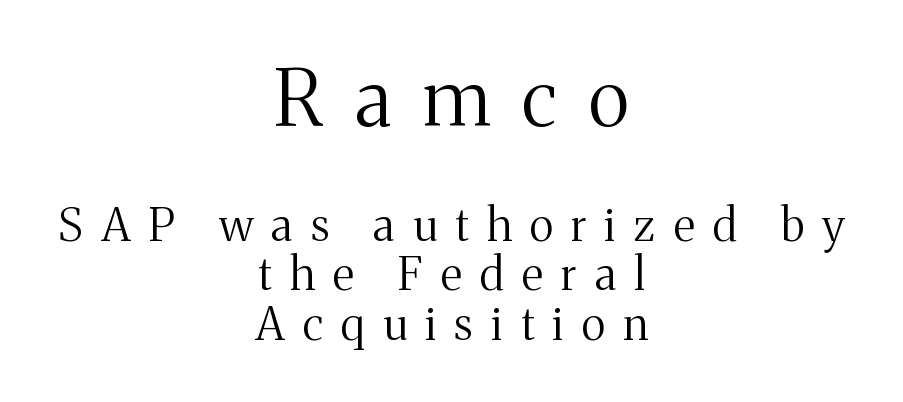
Q: Is the text bold? A: No.
Q: Is the text italic (slanted)? A: No, it is upright.
Q: Is the typeface a serif or a sans-serif typeface? A: Serif.
Q: Is the text underlined? A: No.
Q: How is the paragraph aligned? A: Centered.
Q: Is the spacing between letters normal or unusually wide? A: Unusually wide.
Q: Is the spacing between lines tight, normal or loose? A: Tight.
Q: Which block of text is set in a larger size, the first (top) or the second (bottom)? A: The first (top) one.
Q: Width (condensed, normal, or wide)? A: Normal.
Q: Stroke contrast? A: Medium.
Q: x-height? A: Medium.
Q: Monospaced? A: No.
